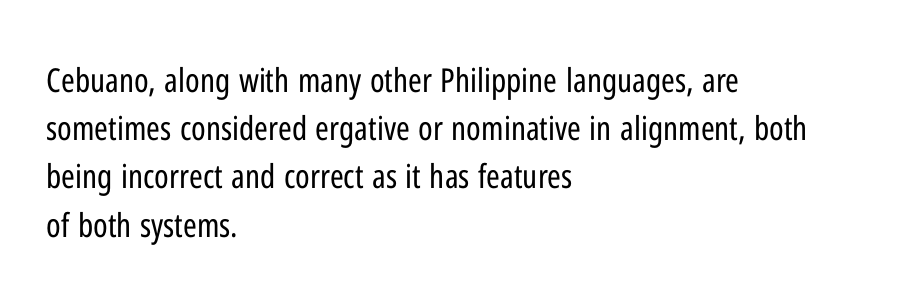
The image shows 33 px regular-weight, condensed sans-serif type, upright; set left-aligned, normal line spacing (1.46x), normal letter spacing, not underlined; low stroke contrast and a medium x-height.
